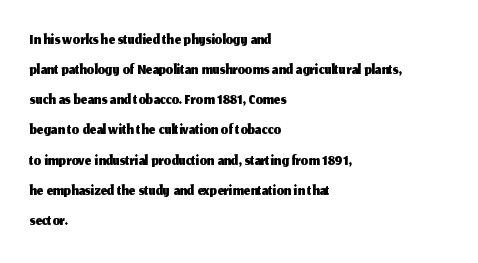
{"italic": "no", "underline": "no", "align": "left", "line_spacing": "normal", "line_spacing_ratio": 1.31, "letter_spacing": "normal", "letter_spacing_em": 0.0, "glyph_px": 23}
